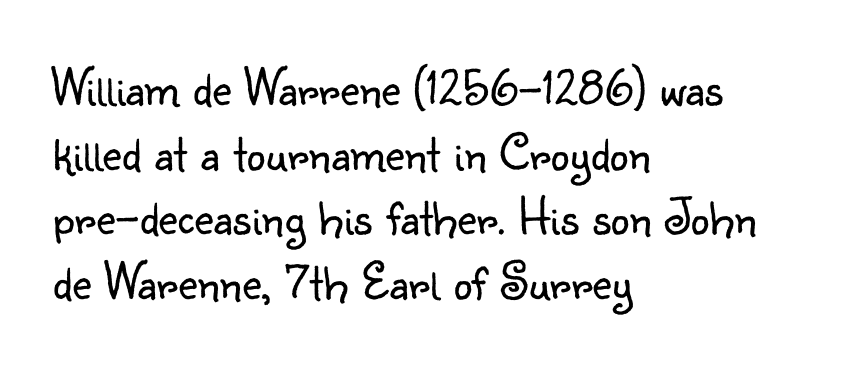
{"serif": "no", "italic": "no", "bold": "no", "weight": "light", "width": "normal", "stroke_contrast": "low", "x_height": "small", "monospaced": "no", "underline": "no", "align": "left", "line_spacing_ratio": 1.22, "letter_spacing": "normal", "letter_spacing_em": 0.0, "glyph_px": 53}
